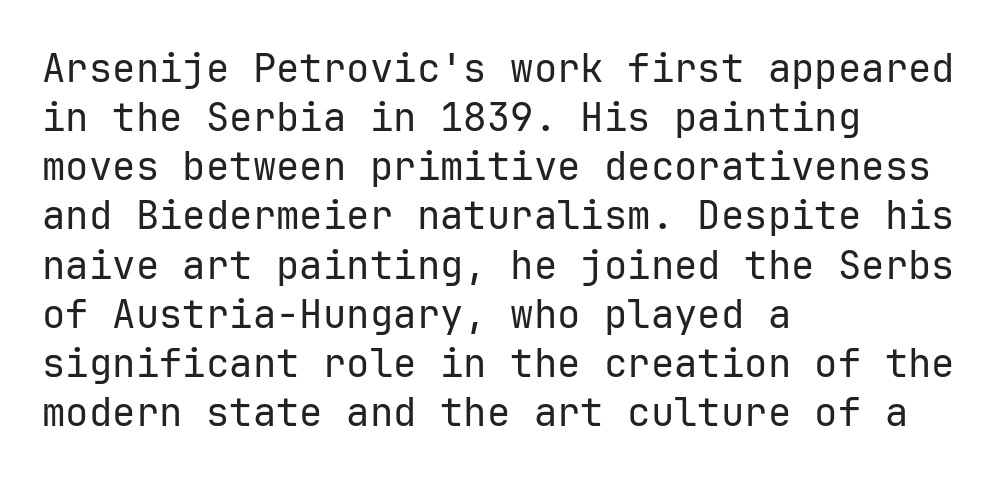
{"serif": "no", "italic": "no", "bold": "no", "weight": "regular", "width": "normal", "stroke_contrast": "low", "x_height": "medium", "underline": "no", "align": "left", "line_spacing": "normal", "line_spacing_ratio": 1.26, "letter_spacing": "normal", "letter_spacing_em": 0.0, "glyph_px": 39}
